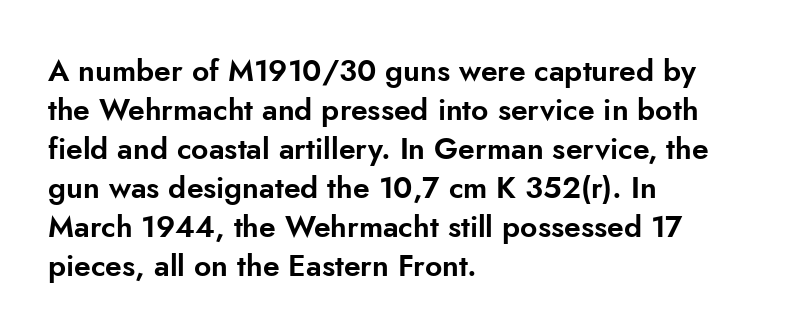
Q: Is the text italic (slanted)? A: No, it is upright.
Q: Is the typeface a serif or a sans-serif typeface? A: Sans-serif.
Q: Is the text underlined? A: No.
Q: How is the paragraph aligned? A: Left-aligned.
Q: Is the spacing between letters normal or unusually wide? A: Normal.
Q: Is the spacing between lines tight, normal or loose? A: Normal.
Q: Width (condensed, normal, or wide)? A: Normal.
Q: Stroke contrast? A: Low.
Q: x-height? A: Small.
Q: Monospaced? A: No.
